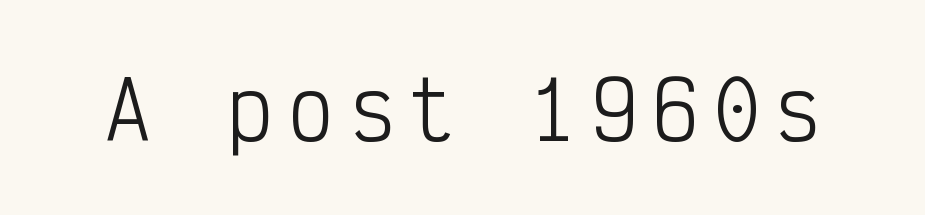
Grotesque or geometric, the face here clearly has no serifs. Heft: none added — not bold. Each letter, wide or thin by design, is forced into the same width here. The area under the type is left untouched. Nope, not italic — everything's standing straight.
